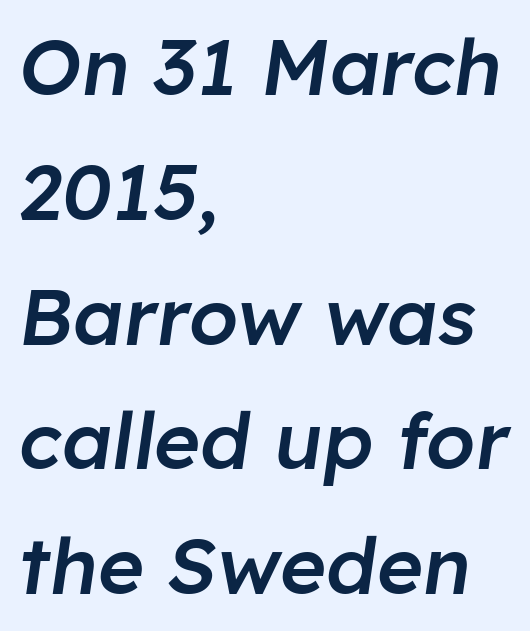
The image shows 79 px semibold type, italic (leaning right); set left-aligned, normal line spacing (1.58x), normal letter spacing, not underlined; low stroke contrast and a medium x-height.
